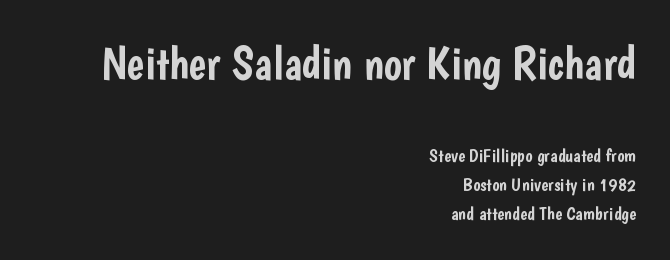
Standard letterfit; no display-style spreading of the glyphs. Lines of text with bare space underneath. The passage shown is typed in a proportional face where columns would drift. Summary of vertical rhythm: regular, with standard interline spacing. In CSS terms this would be text-align: right.
